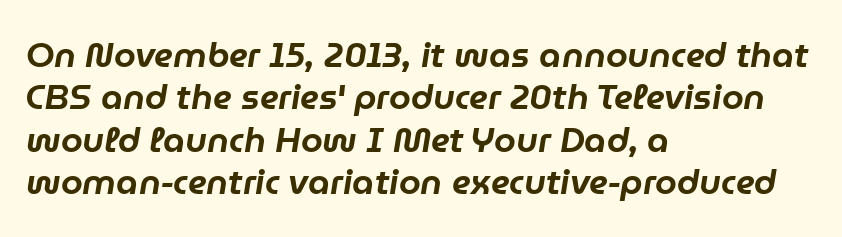
The image shows 35 px text type, italic (leaning right); set left-aligned, line spacing 1.21x, normal letter spacing, not underlined; low stroke contrast and a medium x-height.
